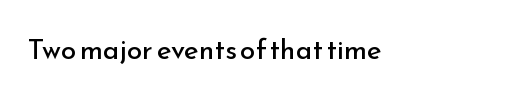
Is the type heavy? It reads as light-to-regular instead. These lines were composed using upright roman letters. Descenders hang freely into open space. Serifs: no, the terminals of the letterforms are clean.
